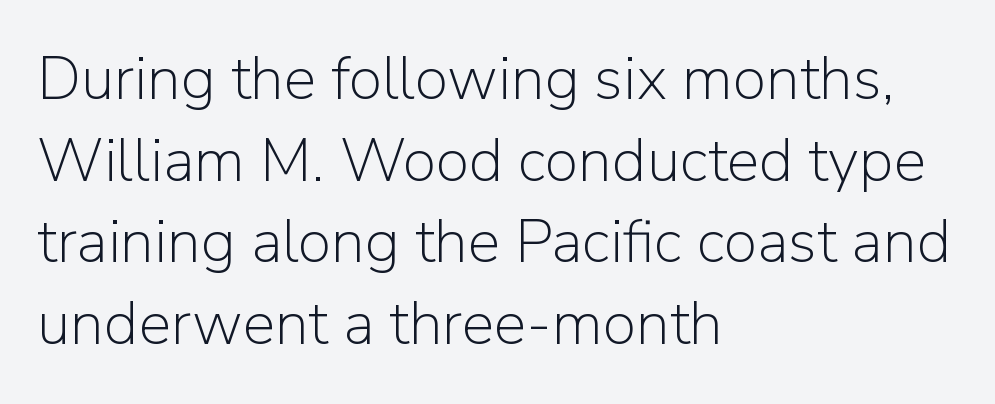
Q: Is the text bold? A: No.
Q: Is the text italic (slanted)? A: No, it is upright.
Q: Is the typeface a serif or a sans-serif typeface? A: Sans-serif.
Q: Is the text underlined? A: No.
Q: How is the paragraph aligned? A: Left-aligned.
Q: Is the spacing between letters normal or unusually wide? A: Normal.
Q: Is the spacing between lines tight, normal or loose? A: Normal.
Q: Width (condensed, normal, or wide)? A: Normal.
Q: Stroke contrast? A: Low.
Q: x-height? A: Medium.
Q: Monospaced? A: No.
